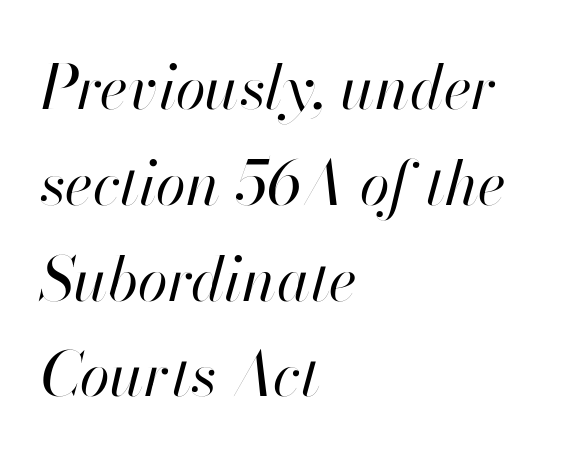
The image shows 61 px regular-weight type, italic (leaning right); set left-aligned, normal line spacing (1.57x), normal letter spacing, not underlined; high stroke contrast and a small x-height.
